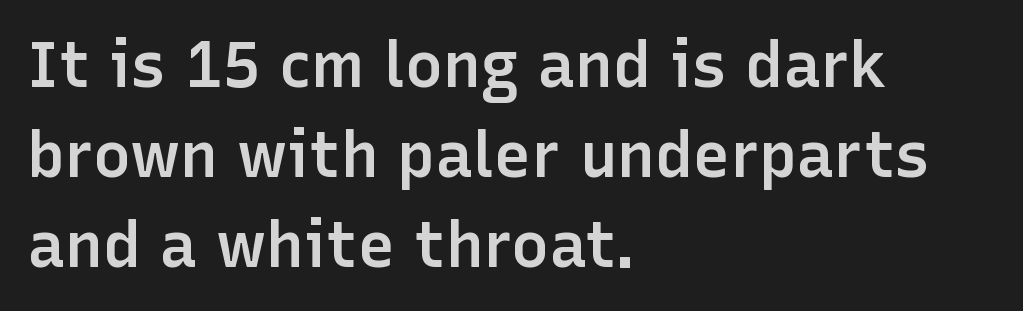
Q: Is the text bold? A: Semi-bold.
Q: Is the text italic (slanted)? A: No, it is upright.
Q: Is the typeface a serif or a sans-serif typeface? A: Sans-serif.
Q: Is the text underlined? A: No.
Q: How is the paragraph aligned? A: Left-aligned.
Q: Is the spacing between letters normal or unusually wide? A: Normal.
Q: Is the spacing between lines tight, normal or loose? A: Normal.
Q: Width (condensed, normal, or wide)? A: Normal.
Q: Stroke contrast? A: Low.
Q: x-height? A: Medium.
Q: Monospaced? A: No.
